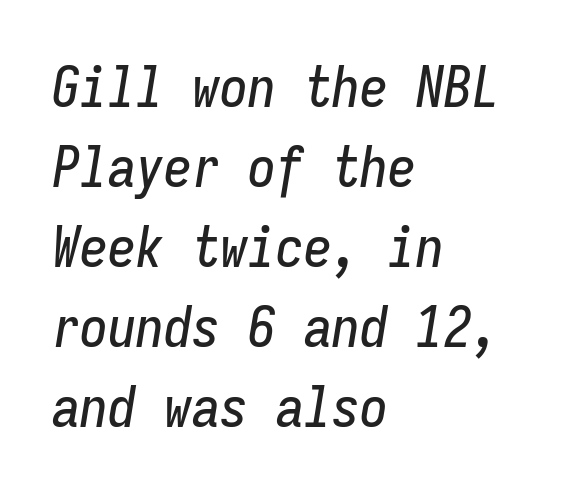
{"italic": "yes", "lean": "right", "slant_degrees": 9, "width": "condensed", "stroke_contrast": "low", "x_height": "medium", "monospaced": "yes", "underline": "no", "align": "left", "line_spacing": "normal", "line_spacing_ratio": 1.43, "letter_spacing": "normal", "letter_spacing_em": 0.0, "glyph_px": 56}
